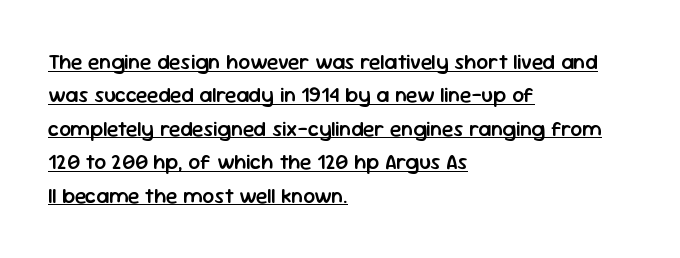
The image shows 21 px text type, upright; set left-aligned, normal line spacing (1.59x), normal letter spacing, underlined.
